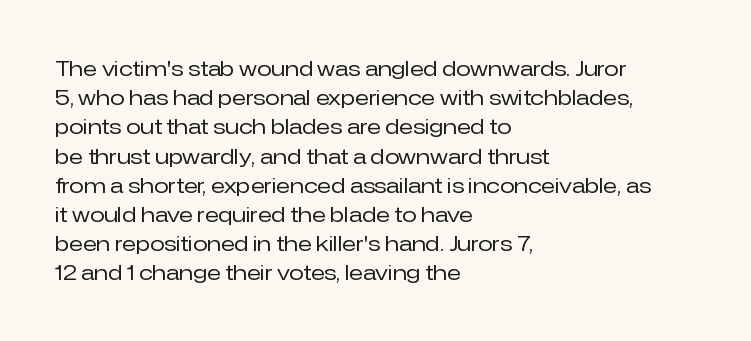
Tracking here is standard; glyphs follow each other at the usual distance. Heft: none added — not bold. These lines are set flush left with a ragged right edge. The letters stand straight up with perfectly vertical stems. Has an underline been added? It has not.
